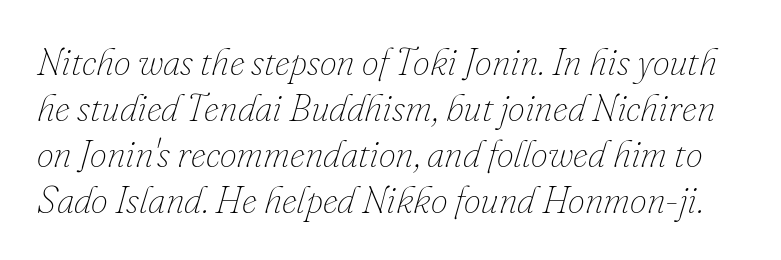
Q: Is the text bold? A: No.
Q: Is the text italic (slanted)? A: Yes, it leans right by about 16 degrees.
Q: Is the text underlined? A: No.
Q: Is the spacing between letters normal or unusually wide? A: Normal.
Q: Width (condensed, normal, or wide)? A: Normal.
Q: Stroke contrast? A: Low.
Q: x-height? A: Small.
Q: Monospaced? A: No.
